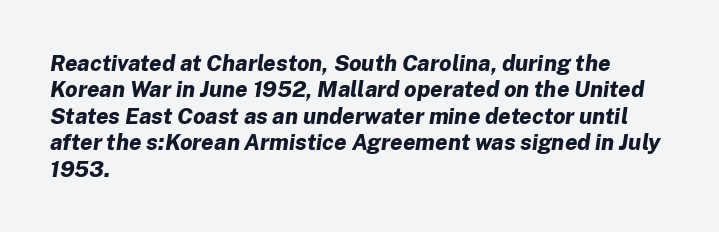
The image shows 22 px bold type, italic (leaning right); set left-aligned, line spacing 1.2x, normal letter spacing, not underlined.
